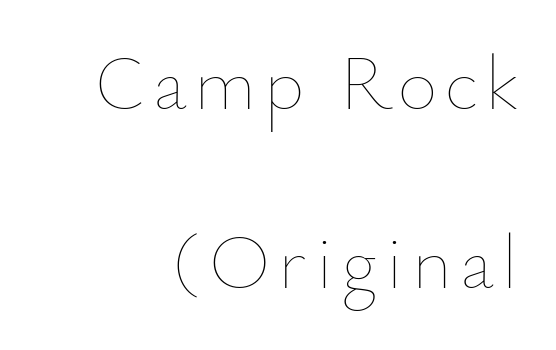
The image shows 77 px thin type, upright; set right-aligned, loose line spacing (2.33x), not underlined; low stroke contrast and a small x-height.
